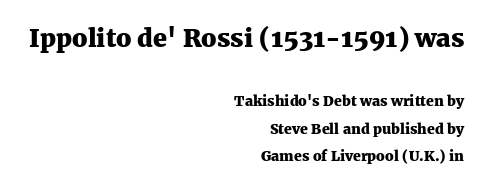
Q: Is the text bold? A: Yes.
Q: Is the text italic (slanted)? A: No, it is upright.
Q: Is the text underlined? A: No.
Q: How is the paragraph aligned? A: Right-aligned.
Q: Is the spacing between letters normal or unusually wide? A: Normal.
Q: Is the spacing between lines tight, normal or loose? A: Loose.
Q: Which block of text is set in a larger size, the first (top) or the second (bottom)? A: The first (top) one.
